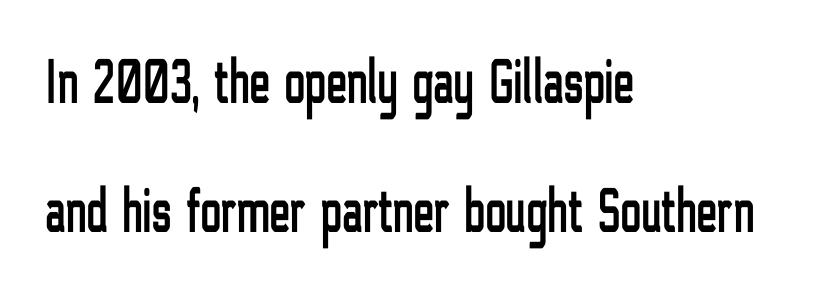
Q: Is the text italic (slanted)? A: No, it is upright.
Q: Is the typeface a serif or a sans-serif typeface? A: Sans-serif.
Q: Is the text underlined? A: No.
Q: How is the paragraph aligned? A: Left-aligned.
Q: Is the spacing between letters normal or unusually wide? A: Normal.
Q: Is the spacing between lines tight, normal or loose? A: Loose.
Q: Width (condensed, normal, or wide)? A: Condensed.
Q: Stroke contrast? A: Low.
Q: x-height? A: Medium.
Q: Monospaced? A: No.
